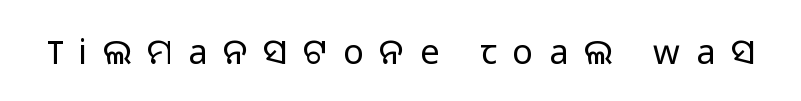
{"serif": "no", "italic": "no", "bold": "no", "weight": "light", "width": "normal", "stroke_contrast": "low", "x_height": "medium", "monospaced": "no", "underline": "no", "letter_spacing": "wide", "letter_spacing_em": 0.47, "glyph_px": 34}
